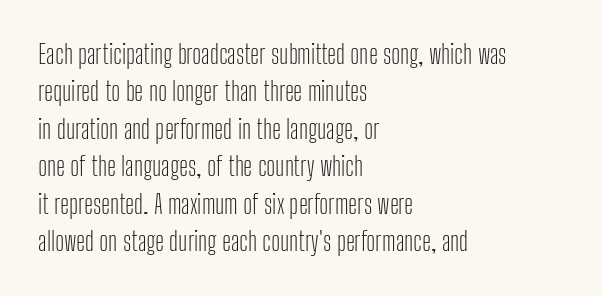
{"italic": "no", "bold": "no", "underline": "no", "align": "left", "line_spacing": "normal", "line_spacing_ratio": 1.44, "letter_spacing": "normal", "letter_spacing_em": 0.0, "glyph_px": 26}
